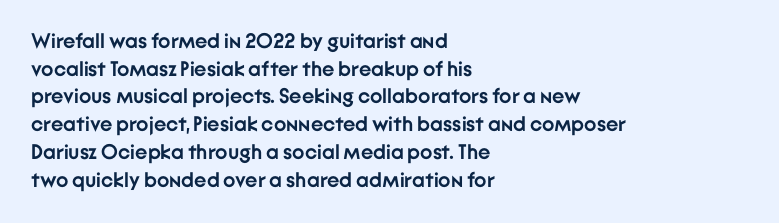
It's the straight-up-and-down kind of type. The words here are not underlined. Summary of vertical rhythm: regular, with standard interline spacing. Alignment: flush left. The rendering keeps characters at their native spacing.
